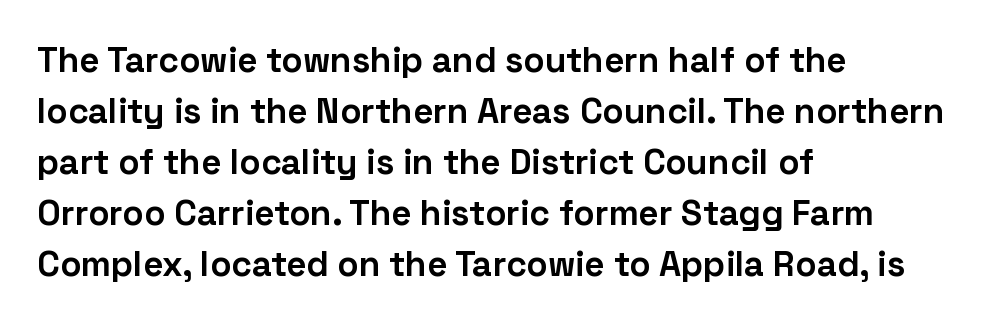
The image shows 35 px bold sans-serif type, upright; set left-aligned, normal line spacing (1.46x), normal letter spacing, not underlined; low stroke contrast and a medium x-height.
